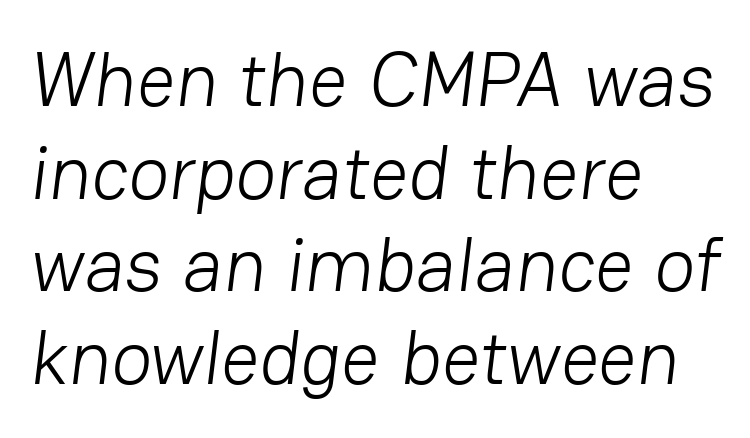
{"serif": "no", "bold": "no", "weight": "light", "width": "normal", "stroke_contrast": "low", "x_height": "medium", "monospaced": "no", "underline": "no", "align": "left", "line_spacing_ratio": 1.22, "letter_spacing": "normal", "letter_spacing_em": 0.0, "glyph_px": 76}
